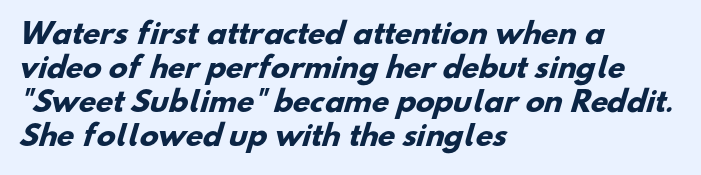
Underline: absent. The setting favours the left margin, as ordinary paragraphs usually do. The rendering uses a bold face; every stroke is thick and dark. The letters carry no serifs — their stems end cleanly without finishing strokes.
